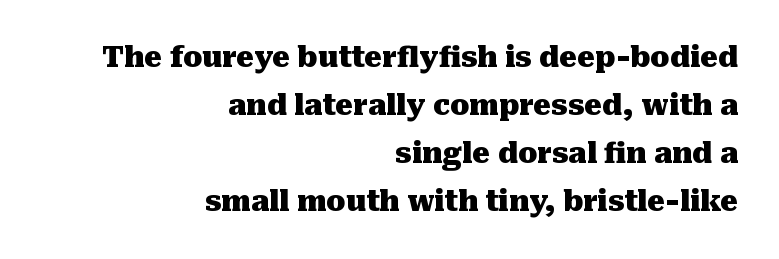
{"serif": "yes", "italic": "no", "bold": "yes", "weight": "heavy", "width": "normal", "stroke_contrast": "medium", "x_height": "medium", "monospaced": "no", "underline": "no", "align": "right", "line_spacing_ratio": 1.71, "letter_spacing": "normal", "letter_spacing_em": 0.0, "glyph_px": 28}
